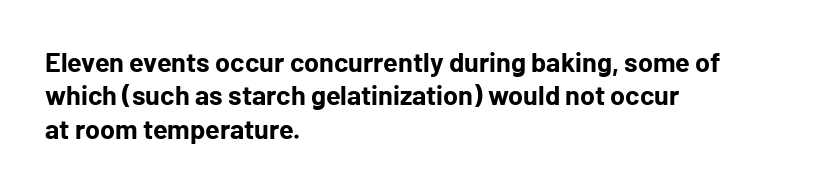
{"italic": "no", "bold": "yes", "underline": "no", "align": "left", "line_spacing_ratio": 1.24, "letter_spacing": "normal", "letter_spacing_em": 0.0, "glyph_px": 27}
